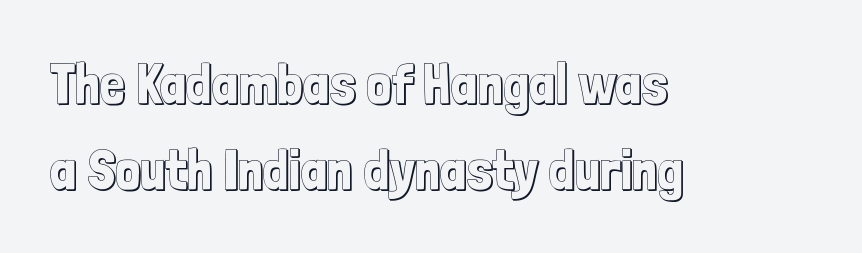
The image shows 56 px condensed type, upright; set left-aligned, normal line spacing (1.53x), normal letter spacing, not underlined; a medium x-height.
